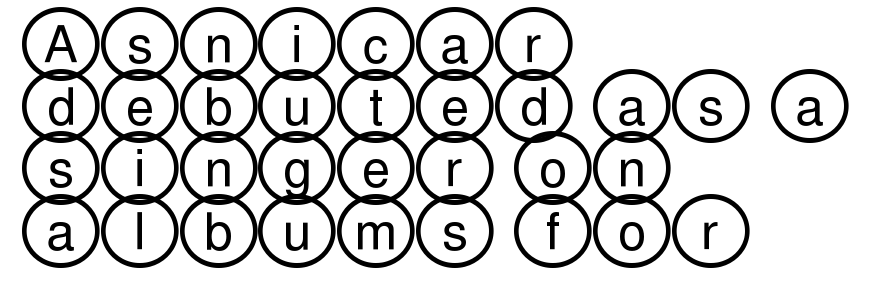
The image shows 51 px wide type, upright; set left-aligned, line spacing 1.22x, normal letter spacing, not underlined; a large x-height.
